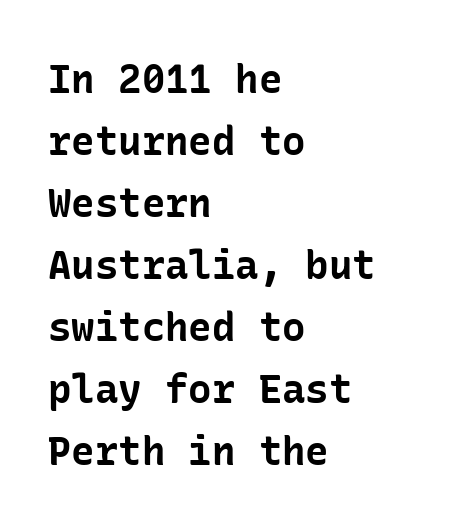
What kind of face is this? One without serifs — a sans. Characters follow at the spacing the type designer built in. When letters stand straight like this, we call the style roman or upright. These lines are set flush left with a ragged right edge. The leading is moderate, giving the passage an even texture. The sample has been set heavy, in full bold.
